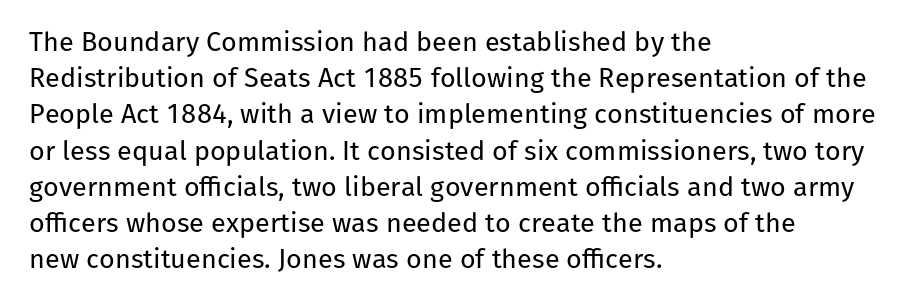
{"italic": "no", "bold": "no", "underline": "no", "align": "left", "line_spacing": "normal", "line_spacing_ratio": 1.34, "letter_spacing": "normal", "letter_spacing_em": 0.0, "glyph_px": 27}
